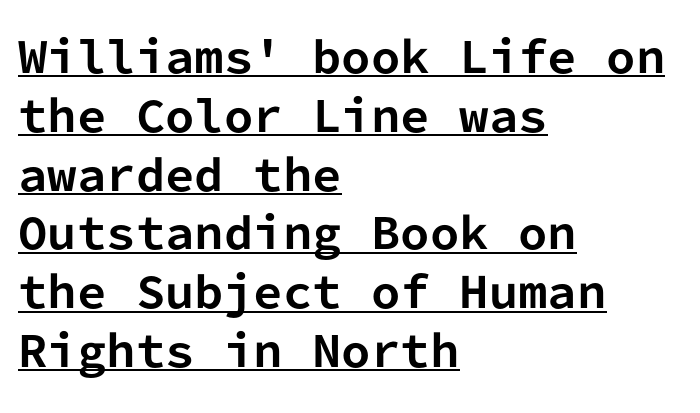
{"serif": "no", "italic": "no", "bold": "yes", "weight": "bold", "width": "normal", "stroke_contrast": "low", "x_height": "medium", "monospaced": "yes", "underline": "yes", "align": "left", "line_spacing": "normal", "line_spacing_ratio": 1.4, "letter_spacing": "normal", "letter_spacing_em": 0.0, "glyph_px": 42}
